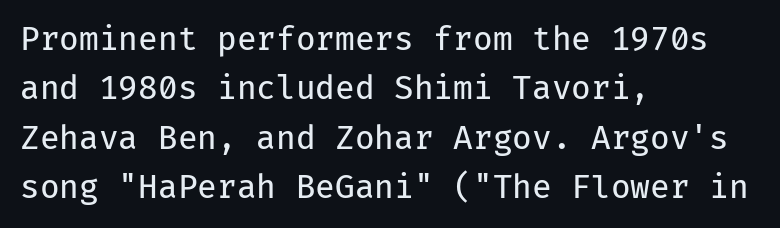
Q: Is the text bold? A: No.
Q: Is the text italic (slanted)? A: No, it is upright.
Q: Is the typeface a serif or a sans-serif typeface? A: Sans-serif.
Q: Is the text underlined? A: No.
Q: How is the paragraph aligned? A: Left-aligned.
Q: Is the spacing between letters normal or unusually wide? A: Normal.
Q: Is the spacing between lines tight, normal or loose? A: Normal.
Q: Width (condensed, normal, or wide)? A: Normal.
Q: Stroke contrast? A: Low.
Q: x-height? A: Medium.
Q: Monospaced? A: Yes.
